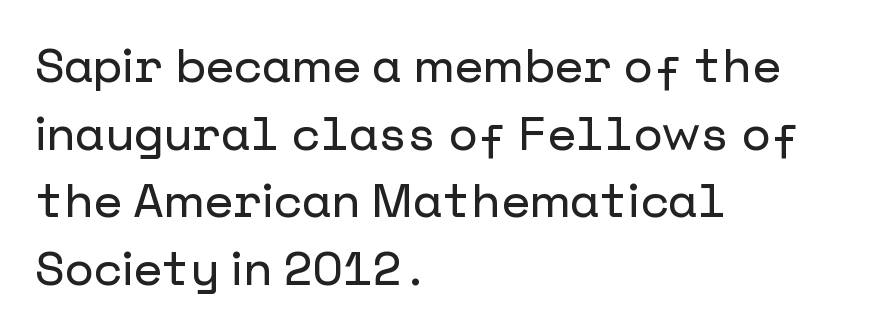
The image shows 47 px sans-serif type, upright; set left-aligned, normal line spacing (1.44x), normal letter spacing, not underlined; low stroke contrast and a medium x-height.
